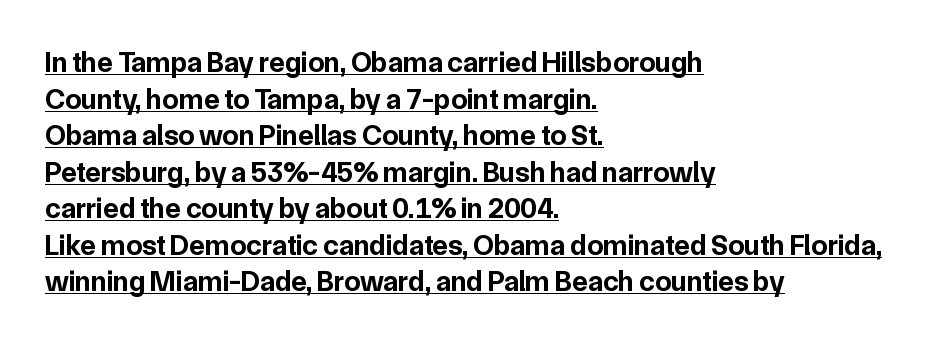
Q: Is the text bold? A: Yes.
Q: Is the text italic (slanted)? A: No, it is upright.
Q: Is the typeface a serif or a sans-serif typeface? A: Sans-serif.
Q: Is the text underlined? A: Yes.
Q: How is the paragraph aligned? A: Left-aligned.
Q: Is the spacing between letters normal or unusually wide? A: Normal.
Q: Is the spacing between lines tight, normal or loose? A: Normal.
Q: Width (condensed, normal, or wide)? A: Normal.
Q: Stroke contrast? A: Low.
Q: x-height? A: Medium.
Q: Monospaced? A: No.
